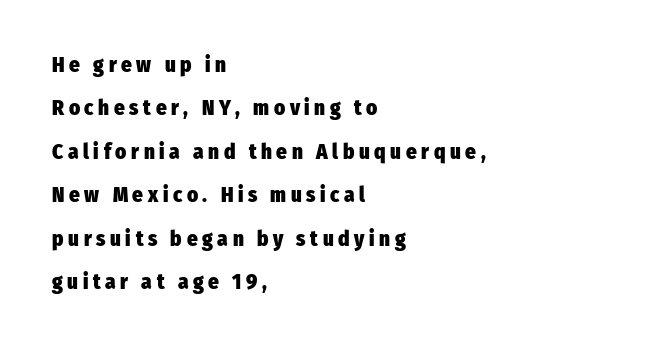
Q: Is the text bold? A: Yes.
Q: Is the text italic (slanted)? A: No, it is upright.
Q: Is the text underlined? A: No.
Q: How is the paragraph aligned? A: Left-aligned.
Q: Is the spacing between letters normal or unusually wide? A: Unusually wide.
Q: Is the spacing between lines tight, normal or loose? A: Loose.
